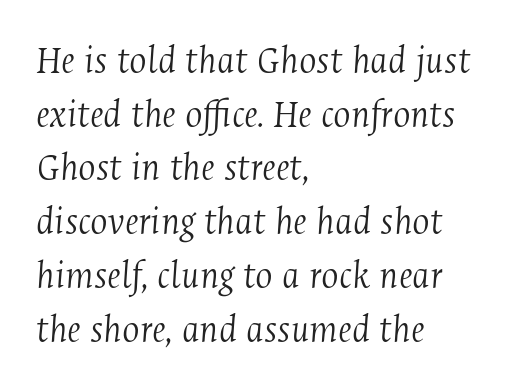
Q: Is the text bold? A: No.
Q: Is the text italic (slanted)? A: Yes, it leans right by about 4 degrees.
Q: Is the typeface a serif or a sans-serif typeface? A: Serif.
Q: Is the text underlined? A: No.
Q: How is the paragraph aligned? A: Left-aligned.
Q: Is the spacing between letters normal or unusually wide? A: Normal.
Q: Is the spacing between lines tight, normal or loose? A: Normal.
Q: Width (condensed, normal, or wide)? A: Condensed.
Q: Stroke contrast? A: Medium.
Q: x-height? A: Medium.
Q: Monospaced? A: No.
